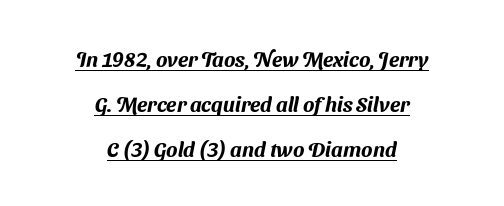
The image shows 21 px text type; set centered, loose line spacing (2.14x), normal letter spacing, underlined.
